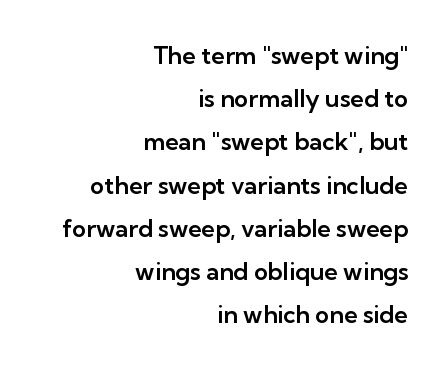
Q: Is the text italic (slanted)? A: No, it is upright.
Q: Is the text underlined? A: No.
Q: How is the paragraph aligned? A: Right-aligned.
Q: Is the spacing between letters normal or unusually wide? A: Normal.
